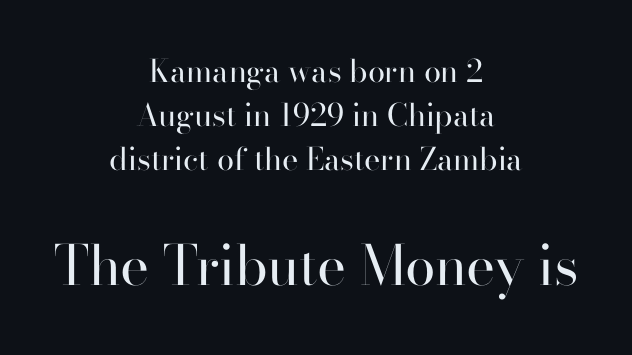
{"serif": "yes", "italic": "no", "bold": "no", "weight": "regular", "width": "normal", "stroke_contrast": "high", "x_height": "small", "monospaced": "no", "underline": "no", "align": "center", "line_spacing": "normal", "line_spacing_ratio": 1.42, "letter_spacing": "normal", "letter_spacing_em": 0.0, "larger_block": "second", "size_ratio": 1.77, "glyph_px": 55}
